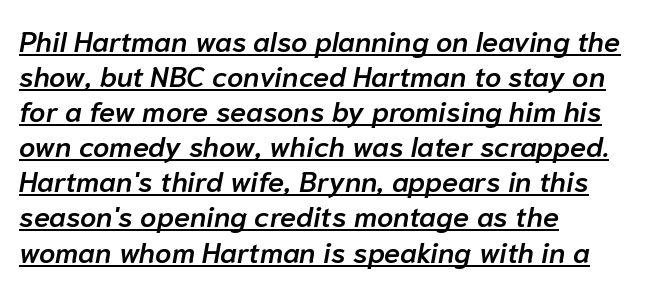
{"italic": "yes", "lean": "right", "slant_degrees": 10, "bold": "semi", "weight": "semibold", "width": "normal", "stroke_contrast": "low", "x_height": "medium", "monospaced": "no", "underline": "yes", "align": "left", "line_spacing_ratio": 1.21, "letter_spacing": "normal", "letter_spacing_em": 0.0, "glyph_px": 29}
